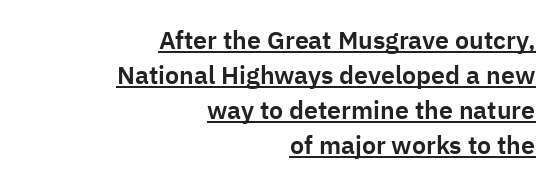
Each line ends at the same right margin while the left side varies. The typography opts for an upright posture over an oblique one. Short note: letters normally spaced. Emphasis is given by a line drawn under the lettering.
